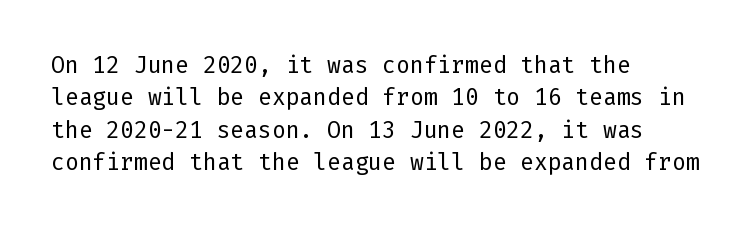
{"italic": "no", "bold": "no", "underline": "no", "align": "left", "line_spacing": "normal", "line_spacing_ratio": 1.41, "letter_spacing": "normal", "letter_spacing_em": 0.0, "glyph_px": 23}
